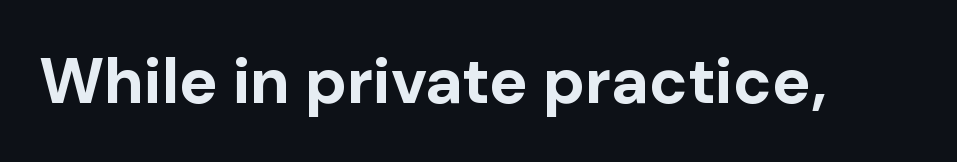
The image shows 64 px bold sans-serif type, upright; set normal letter spacing, not underlined; low stroke contrast and a medium x-height.
